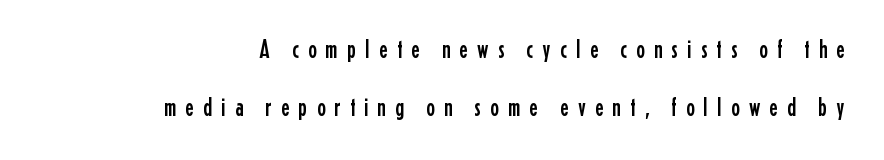
A typesetter would call this heavily tracked-out type. The designer dialed line spacing up above the default. Type without underlining. The passage is arranged like a letterhead date or caption credit — flush right. This is the regular roman posture of the typeface.
